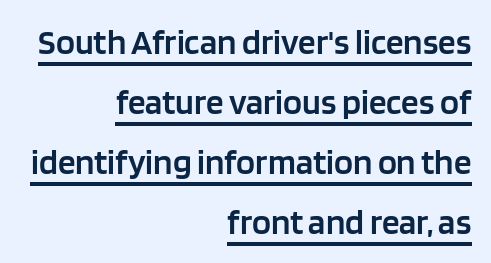
The image shows 35 px semibold sans-serif type, upright; set right-aligned, line spacing 1.71x, normal letter spacing, underlined; low stroke contrast and a large x-height.
